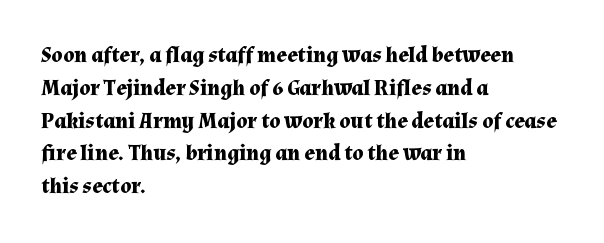
The image shows 22 px bold type, upright; set left-aligned, normal line spacing (1.49x), normal letter spacing, not underlined.
